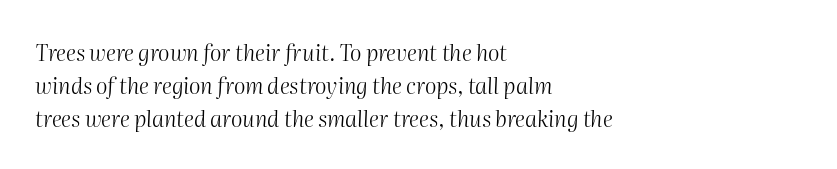
{"italic": "yes", "lean": "right", "slant_degrees": 2, "bold": "no", "underline": "no", "align": "left", "line_spacing": "normal", "line_spacing_ratio": 1.5, "letter_spacing": "normal", "letter_spacing_em": 0.0, "glyph_px": 22}
